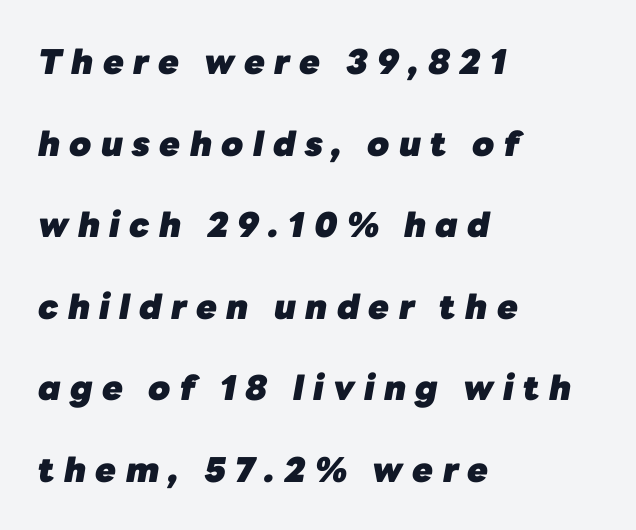
{"italic": "yes", "lean": "right", "slant_degrees": 10, "bold": "yes", "weight": "heavy", "width": "normal", "stroke_contrast": "low", "x_height": "medium", "monospaced": "no", "underline": "no", "align": "left", "line_spacing": "loose", "line_spacing_ratio": 2.4, "letter_spacing": "wide", "letter_spacing_em": 0.27, "glyph_px": 34}
